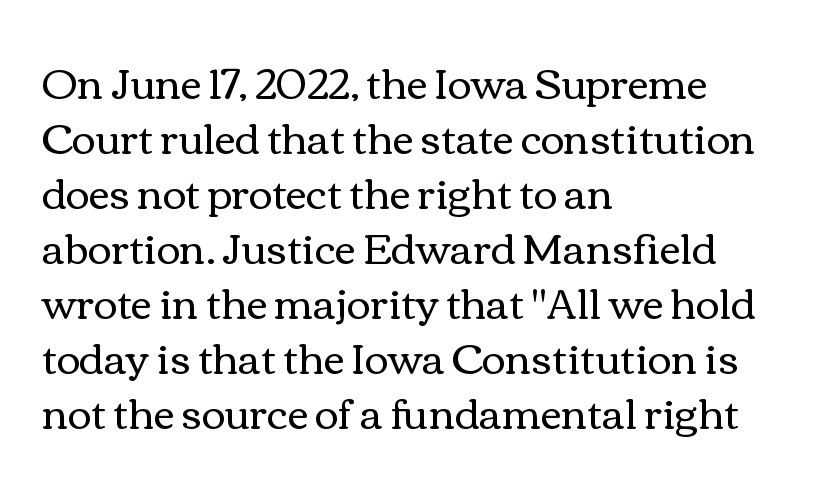
Nothing heavy about these letters — not bold at all. Underline: absent. Do the letters lean? They stand straight. The face used here is proportionally spaced, like ordinary book or web type. Successive baselines arrive at the customary interval. The letters sit at their default tracking, neither squeezed nor spread.
